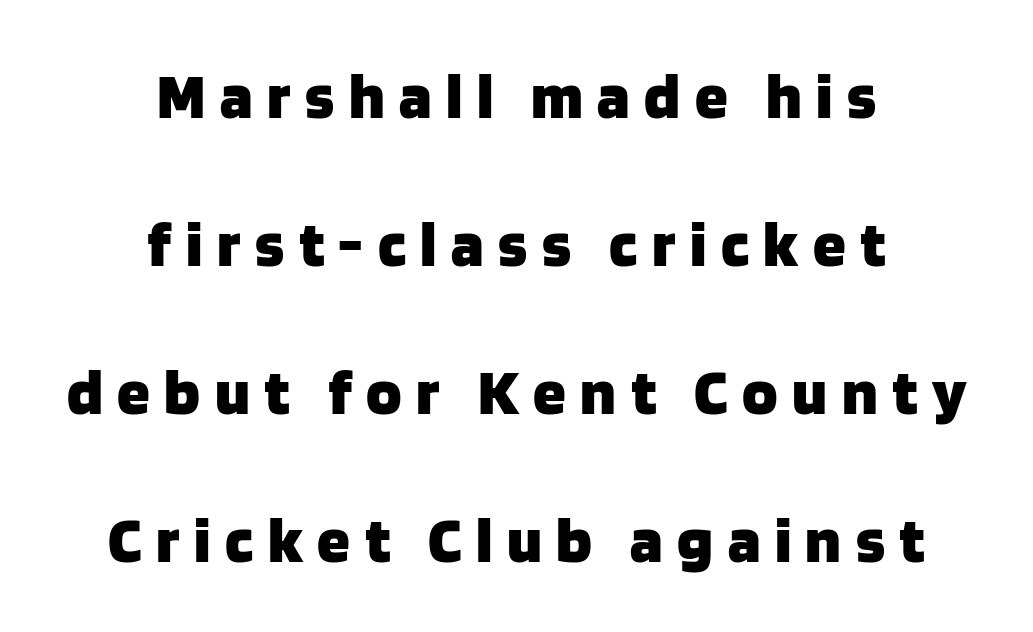
{"serif": "no", "italic": "no", "bold": "yes", "weight": "heavy", "width": "normal", "stroke_contrast": "low", "x_height": "large", "monospaced": "no", "underline": "no", "align": "center", "line_spacing": "loose", "line_spacing_ratio": 2.24, "letter_spacing": "wide", "letter_spacing_em": 0.22, "glyph_px": 66}
